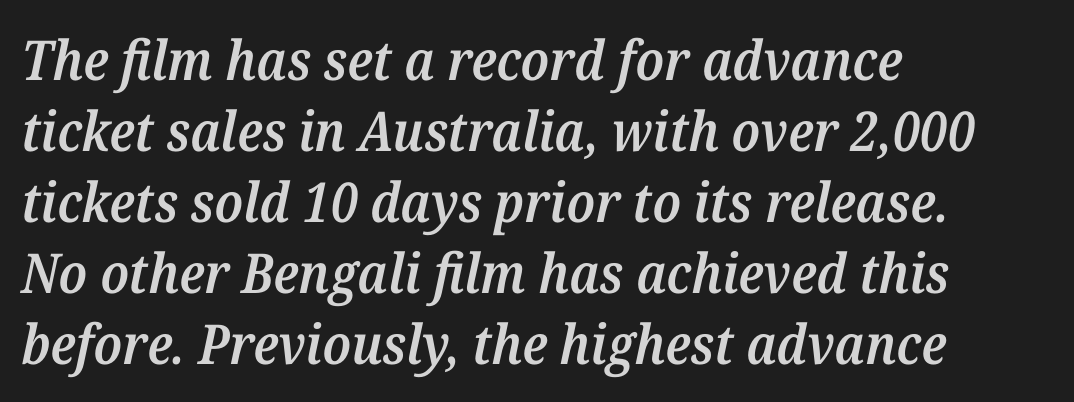
The image shows 55 px semibold serif type, italic (leaning right); set left-aligned, normal line spacing (1.29x), normal letter spacing, not underlined; medium stroke contrast and a medium x-height.
